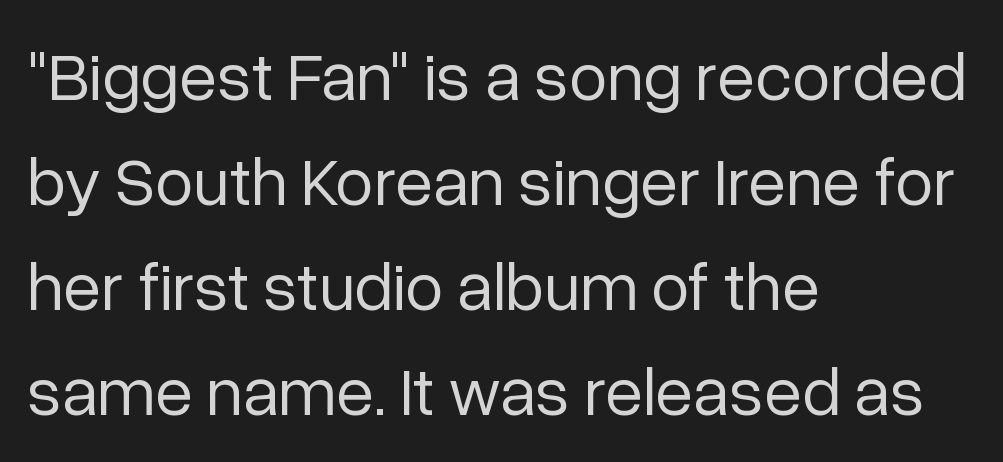
Typeset ragged right — the left edge is the straight one. A typesetter would call this proportional, since set widths differ per character. Do the letters lean? They stand straight. The words here are not underlined. These glyphs show unthickened strokes, regular width or finer.
